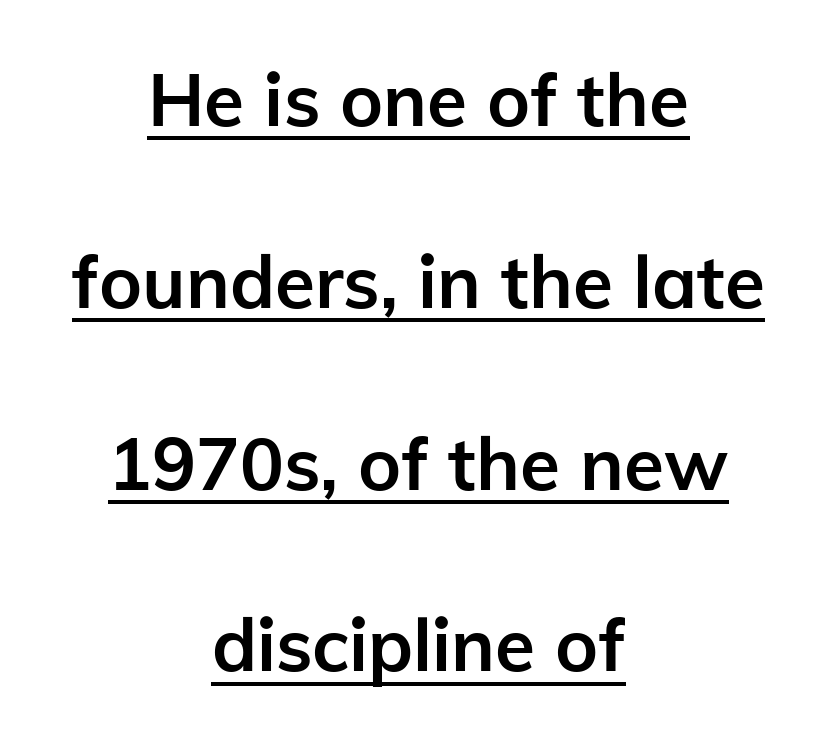
{"serif": "no", "italic": "no", "bold": "yes", "weight": "semibold", "width": "normal", "stroke_contrast": "low", "x_height": "medium", "monospaced": "no", "underline": "yes", "align": "center", "line_spacing": "loose", "line_spacing_ratio": 2.49, "letter_spacing": "normal", "letter_spacing_em": 0.0, "glyph_px": 73}
